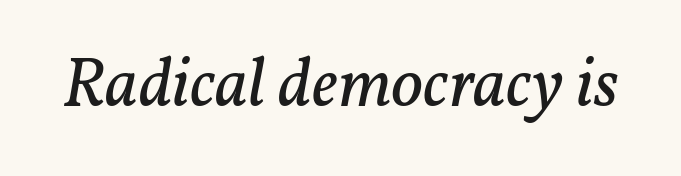
Q: Is the text bold? A: No.
Q: Is the text italic (slanted)? A: Yes, it leans right by about 11 degrees.
Q: Is the typeface a serif or a sans-serif typeface? A: Serif.
Q: Is the text underlined? A: No.
Q: Is the spacing between letters normal or unusually wide? A: Normal.
Q: Width (condensed, normal, or wide)? A: Normal.
Q: Stroke contrast? A: Low.
Q: x-height? A: Medium.
Q: Monospaced? A: No.
